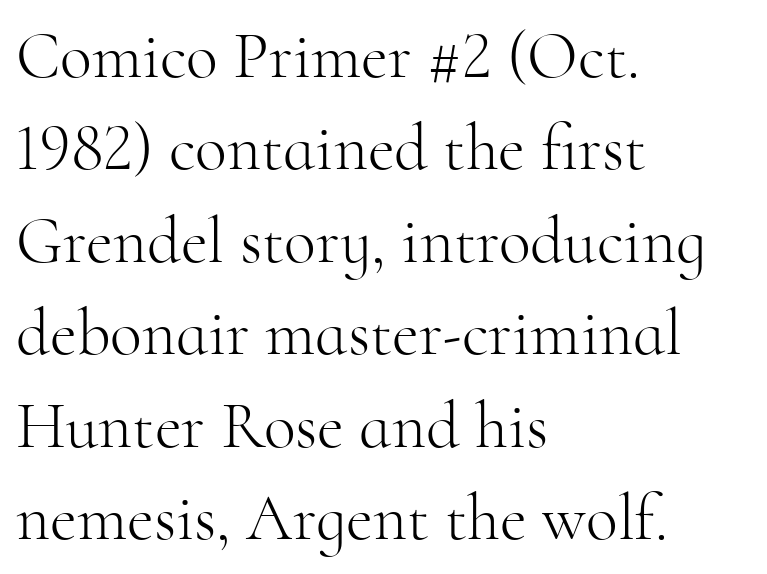
Do the characters align in a grid? No, the font is proportional. One glance says typical: line gaps are just what's usual. A serif font was chosen for this passage. Each line starts at the same left margin while the right side varies. The characters are drawn with everyday or finer stroke widths. What stands out about the letter spacing? Nothing — it is the standard amount.
